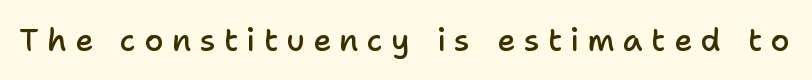
Q: Is the text bold? A: Semi-bold.
Q: Is the text italic (slanted)? A: No, it is upright.
Q: Is the typeface a serif or a sans-serif typeface? A: Sans-serif.
Q: Is the text underlined? A: No.
Q: Is the spacing between letters normal or unusually wide? A: Unusually wide.
Q: Width (condensed, normal, or wide)? A: Normal.
Q: Stroke contrast? A: Low.
Q: x-height? A: Medium.
Q: Monospaced? A: No.
